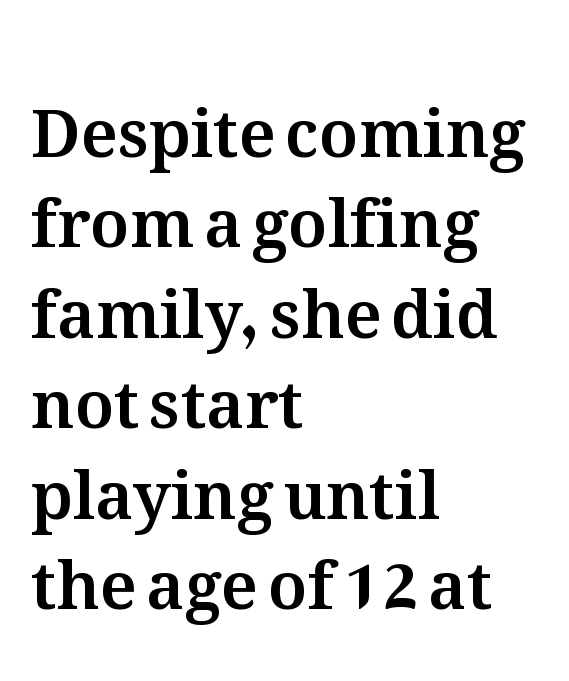
Q: Is the text italic (slanted)? A: No, it is upright.
Q: Is the text underlined? A: No.
Q: How is the paragraph aligned? A: Left-aligned.
Q: Is the spacing between letters normal or unusually wide? A: Normal.
Q: Is the spacing between lines tight, normal or loose? A: Normal.
Q: Width (condensed, normal, or wide)? A: Normal.
Q: Stroke contrast? A: Medium.
Q: x-height? A: Medium.
Q: Monospaced? A: No.
